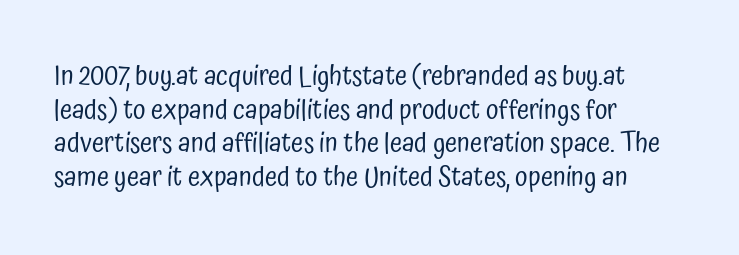
{"serif": "no", "italic": "no", "bold": "no", "weight": "regular", "width": "condensed", "stroke_contrast": "low", "x_height": "medium", "monospaced": "no", "underline": "no", "align": "left", "line_spacing_ratio": 1.2, "letter_spacing": "normal", "letter_spacing_em": 0.0, "glyph_px": 28}
